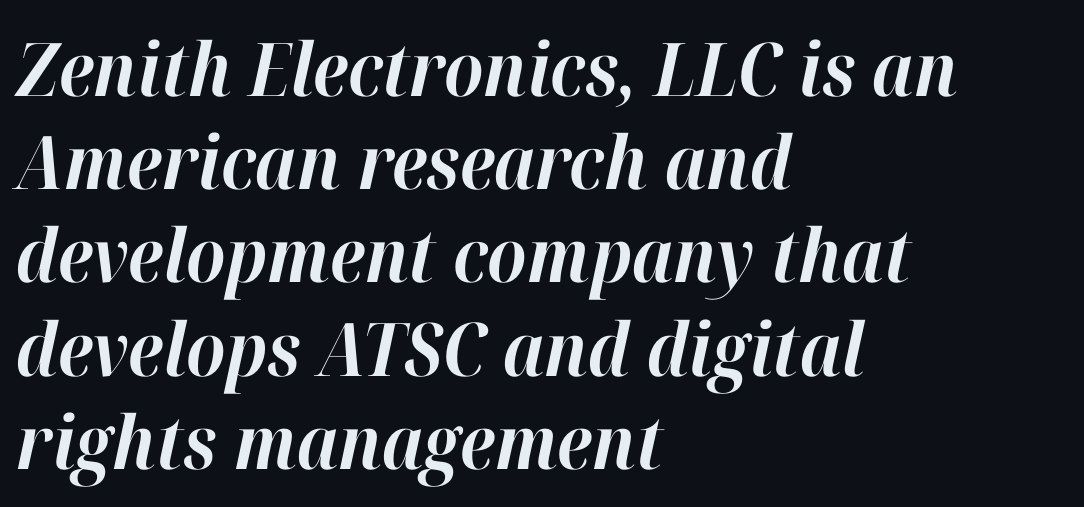
{"italic": "yes", "lean": "right", "slant_degrees": 12, "bold": "yes", "weight": "bold", "width": "normal", "stroke_contrast": "high", "x_height": "medium", "monospaced": "no", "underline": "no", "align": "left", "line_spacing": "normal", "line_spacing_ratio": 1.26, "letter_spacing": "normal", "letter_spacing_em": 0.0, "glyph_px": 74}
